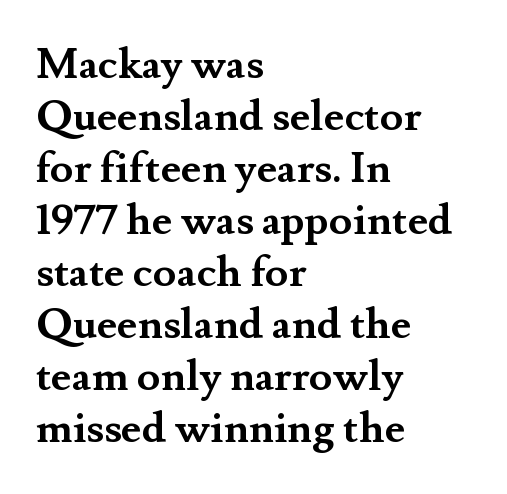
{"serif": "yes", "italic": "no", "bold": "yes", "weight": "semibold", "width": "normal", "stroke_contrast": "medium", "x_height": "small", "monospaced": "no", "underline": "no", "align": "left", "line_spacing_ratio": 1.21, "letter_spacing": "normal", "letter_spacing_em": 0.0, "glyph_px": 43}
